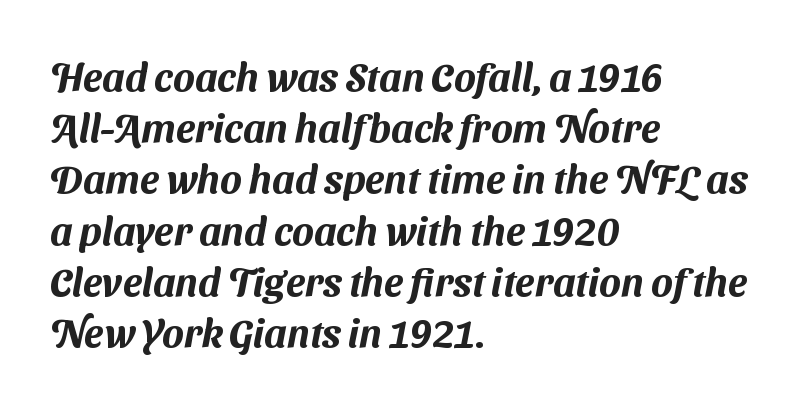
Q: Is the typeface a serif or a sans-serif typeface? A: Sans-serif.
Q: Is the text underlined? A: No.
Q: How is the paragraph aligned? A: Left-aligned.
Q: Is the spacing between letters normal or unusually wide? A: Normal.
Q: Is the spacing between lines tight, normal or loose? A: Normal.
Q: Width (condensed, normal, or wide)? A: Normal.
Q: Stroke contrast? A: Medium.
Q: x-height? A: Medium.
Q: Monospaced? A: No.
